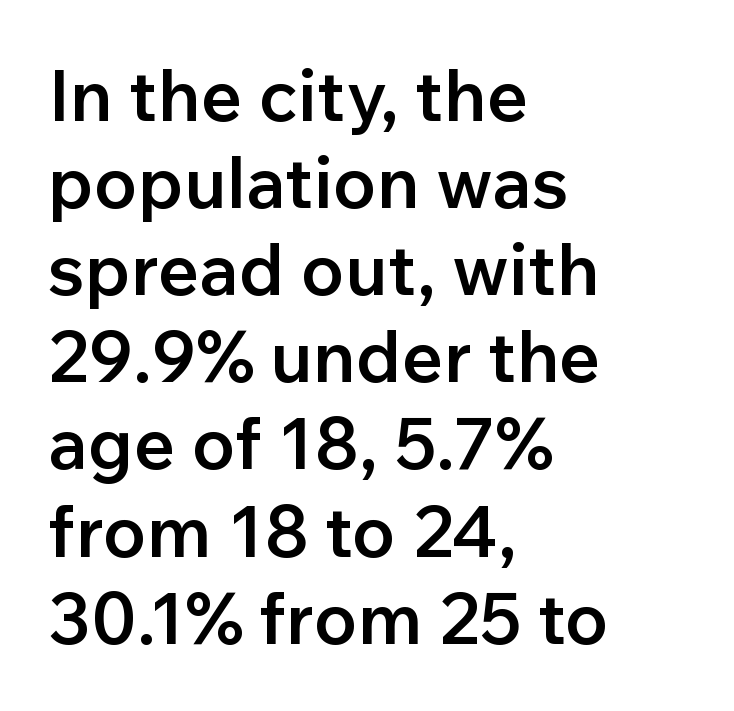
{"serif": "no", "italic": "no", "bold": "semi", "weight": "semibold", "width": "normal", "stroke_contrast": "low", "x_height": "medium", "monospaced": "no", "underline": "no", "align": "left", "line_spacing_ratio": 1.21, "letter_spacing": "normal", "letter_spacing_em": 0.0, "glyph_px": 72}
